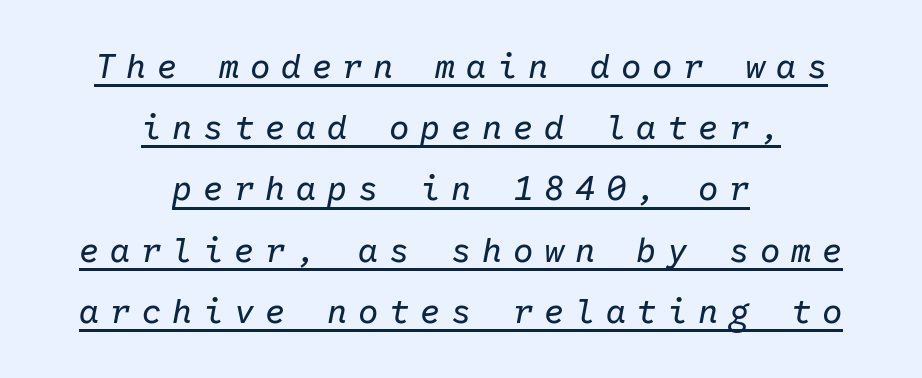
The image shows 34 px regular-weight type, italic (leaning right), monospaced; set centered, line spacing 1.8x, unusually wide letter spacing (+0.31 em), underlined; low stroke contrast and a medium x-height.
